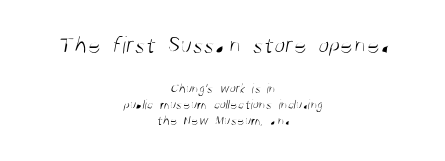
Q: Is the text bold? A: No.
Q: Is the text underlined? A: No.
Q: How is the paragraph aligned? A: Centered.
Q: Is the spacing between letters normal or unusually wide? A: Normal.
Q: Is the spacing between lines tight, normal or loose? A: Tight.
Q: Which block of text is set in a larger size, the first (top) or the second (bottom)? A: The first (top) one.
